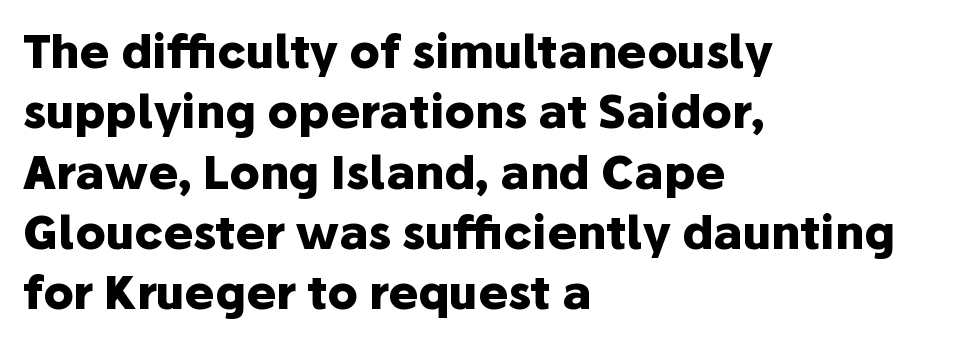
{"serif": "no", "italic": "no", "bold": "yes", "weight": "heavy", "width": "normal", "stroke_contrast": "low", "x_height": "medium", "monospaced": "no", "underline": "no", "align": "left", "line_spacing": "normal", "line_spacing_ratio": 1.34, "letter_spacing": "normal", "letter_spacing_em": 0.0, "glyph_px": 45}
